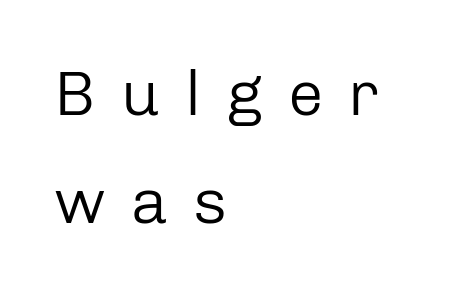
Q: Is the text bold? A: No.
Q: Is the text italic (slanted)? A: No, it is upright.
Q: Is the typeface a serif or a sans-serif typeface? A: Sans-serif.
Q: Is the text underlined? A: No.
Q: How is the paragraph aligned? A: Left-aligned.
Q: Is the spacing between letters normal or unusually wide? A: Unusually wide.
Q: Is the spacing between lines tight, normal or loose? A: Normal.
Q: Width (condensed, normal, or wide)? A: Normal.
Q: Stroke contrast? A: Low.
Q: x-height? A: Medium.
Q: Monospaced? A: No.
